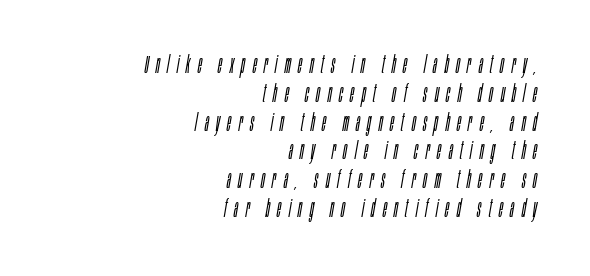
Q: Is the text bold? A: No.
Q: Is the text italic (slanted)? A: Yes, it leans right by about 10 degrees.
Q: Is the text underlined? A: No.
Q: How is the paragraph aligned? A: Right-aligned.
Q: Is the spacing between letters normal or unusually wide? A: Unusually wide.
